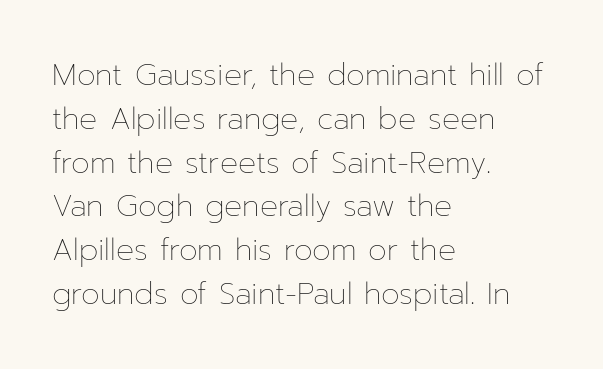
The image shows 30 px thin type, upright; set left-aligned, normal line spacing (1.46x), normal letter spacing, not underlined; low stroke contrast and a medium x-height.
